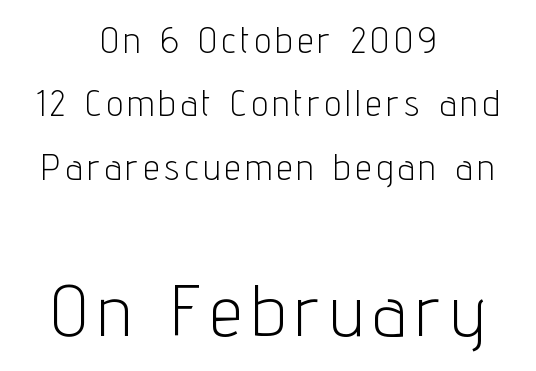
Q: Is the text bold? A: No.
Q: Is the text italic (slanted)? A: No, it is upright.
Q: Is the typeface a serif or a sans-serif typeface? A: Sans-serif.
Q: Is the text underlined? A: No.
Q: How is the paragraph aligned? A: Centered.
Q: Which block of text is set in a larger size, the first (top) or the second (bottom)? A: The second (bottom) one.
Q: Width (condensed, normal, or wide)? A: Condensed.
Q: Stroke contrast? A: Low.
Q: x-height? A: Medium.
Q: Monospaced? A: No.
